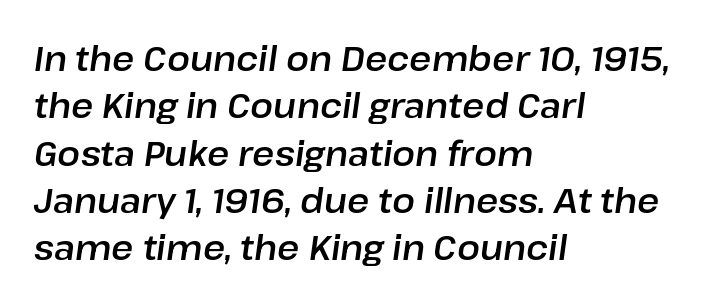
Is this a fixed-width face? No — the glyphs have proportional, varying widths. Nothing unusual about the tracking: characters are spaced as the font intends. These lines sit exactly where default settings would place them. Observe the lean: these are italic letterforms.
